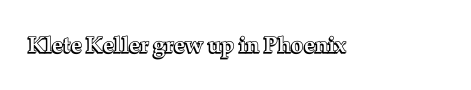
The image shows 22 px text type, upright; set normal letter spacing, not underlined.
